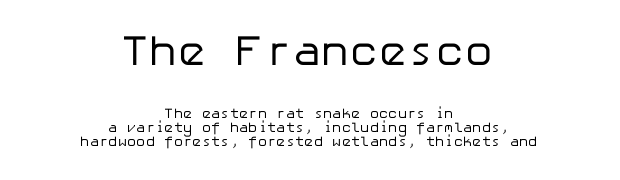
The image shows 43 px regular-weight sans-serif type, upright; set centered, tight line spacing (1.01x), normal letter spacing, not underlined; the first (top) block is 3.07x larger; low stroke contrast and a medium x-height.
